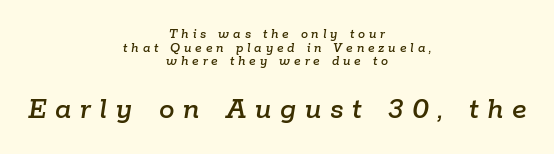
This sample uses an oblique cut, with every glyph tilted off the vertical. Vertically, the passage feels compressed, each row crowding the next. The space directly below the letters is spotless. Character widths vary here, with narrow letters taking less room than wide ones. Where is the straight margin? There isn't one; the lines are centered.
